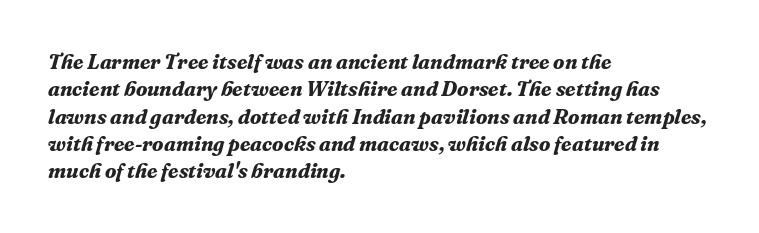
{"italic": "yes", "lean": "right", "slant_degrees": 16, "bold": "yes", "underline": "no", "align": "left", "line_spacing": "normal", "line_spacing_ratio": 1.3, "letter_spacing": "normal", "letter_spacing_em": 0.0, "glyph_px": 21}
